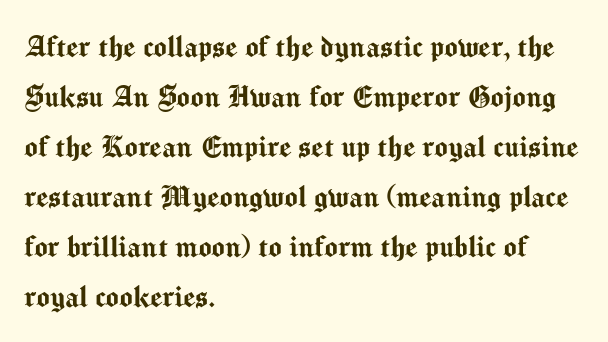
The designer went with a sans here, leaving each stem footless. Posture: straight, roman, zero tilt. Regarding leading, the lines here are spaced in the standard way. Teacher's note: observe the even left margin — that is flush-left alignment.
